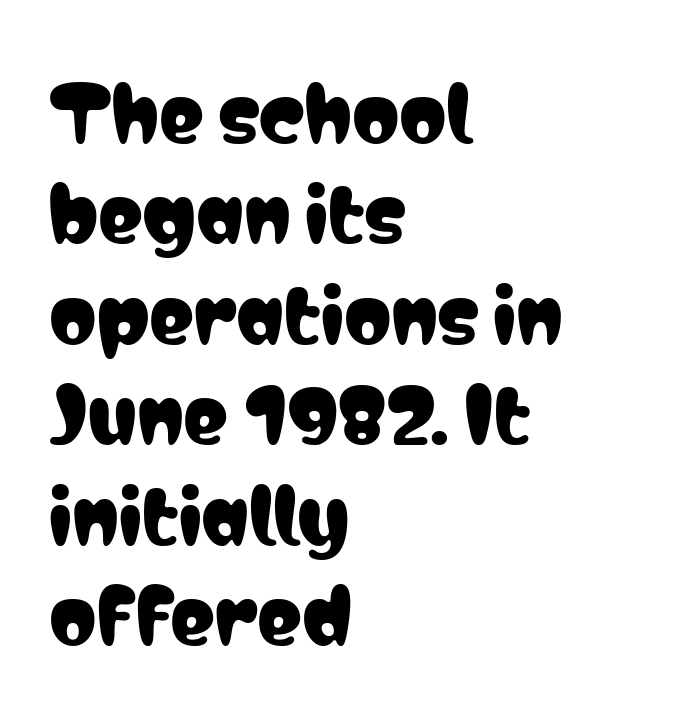
Q: Is the text italic (slanted)? A: No, it is upright.
Q: Is the typeface a serif or a sans-serif typeface? A: Sans-serif.
Q: Is the text underlined? A: No.
Q: How is the paragraph aligned? A: Left-aligned.
Q: Is the spacing between letters normal or unusually wide? A: Normal.
Q: Is the spacing between lines tight, normal or loose? A: Normal.
Q: Width (condensed, normal, or wide)? A: Condensed.
Q: Stroke contrast? A: Low.
Q: x-height? A: Medium.
Q: Monospaced? A: No.
